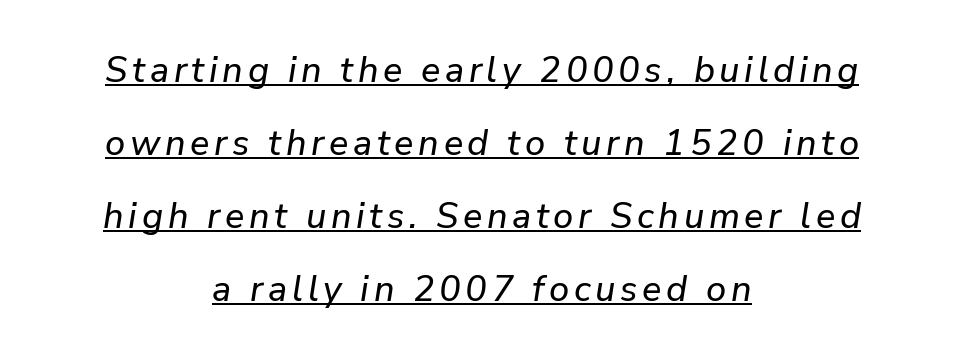
Each letter keeps its own natural width here, so spacing adapts to shape. Each line is balanced around a shared central axis. Whoever set this chose breathing room over compactness in the vertical rhythm. The lettering tilts uniformly, giving the passage an italic look. A rule runs beneath these lines of type.
